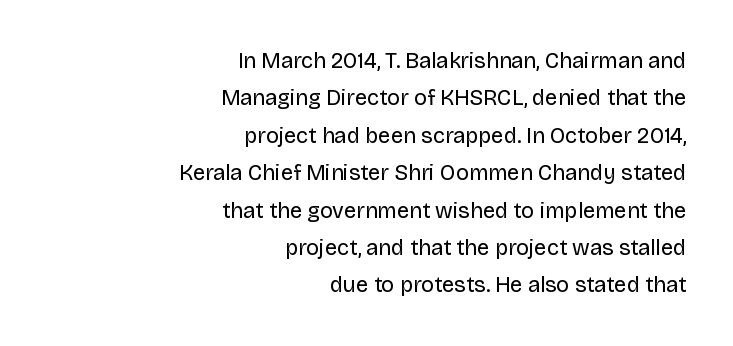
The image shows 22 px text type, upright; set right-aligned, normal line spacing (1.7x), normal letter spacing, not underlined.
